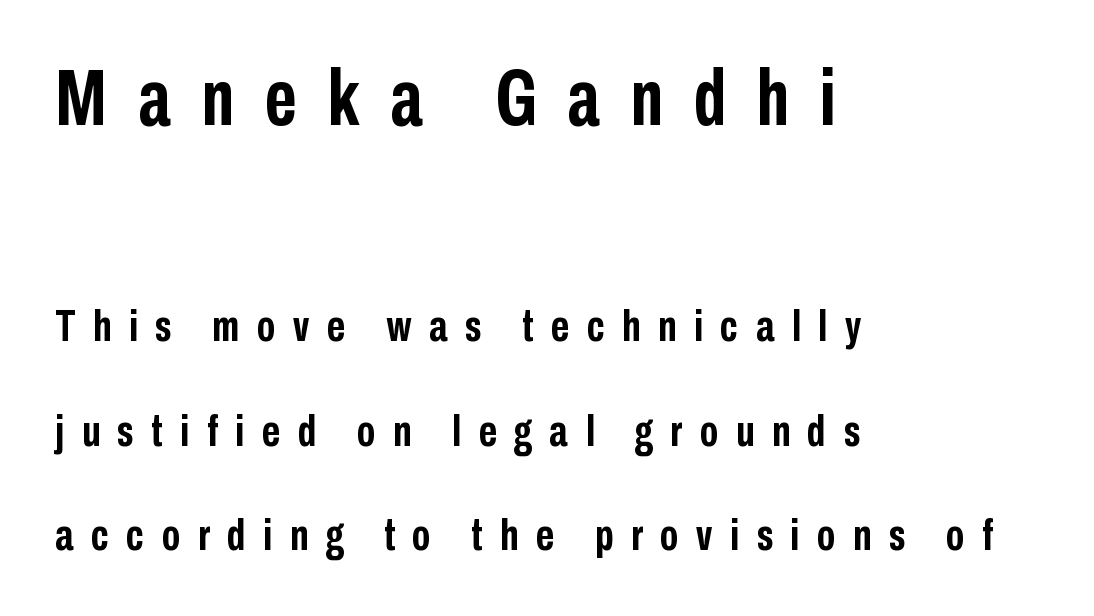
Q: Is the text bold? A: Yes.
Q: Is the text italic (slanted)? A: No, it is upright.
Q: Is the typeface a serif or a sans-serif typeface? A: Sans-serif.
Q: Is the text underlined? A: No.
Q: How is the paragraph aligned? A: Left-aligned.
Q: Is the spacing between letters normal or unusually wide? A: Unusually wide.
Q: Is the spacing between lines tight, normal or loose? A: Loose.
Q: Which block of text is set in a larger size, the first (top) or the second (bottom)? A: The first (top) one.
Q: Width (condensed, normal, or wide)? A: Condensed.
Q: Stroke contrast? A: Low.
Q: x-height? A: Medium.
Q: Monospaced? A: No.
